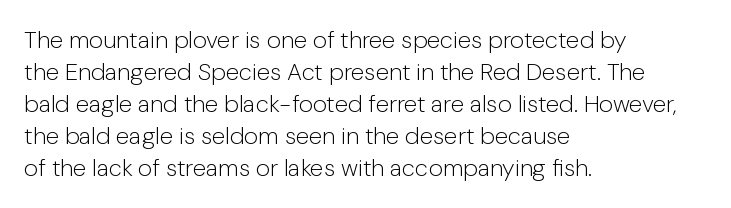
{"italic": "no", "bold": "no", "underline": "no", "align": "left", "line_spacing": "normal", "line_spacing_ratio": 1.33, "letter_spacing": "normal", "letter_spacing_em": 0.0, "glyph_px": 24}
